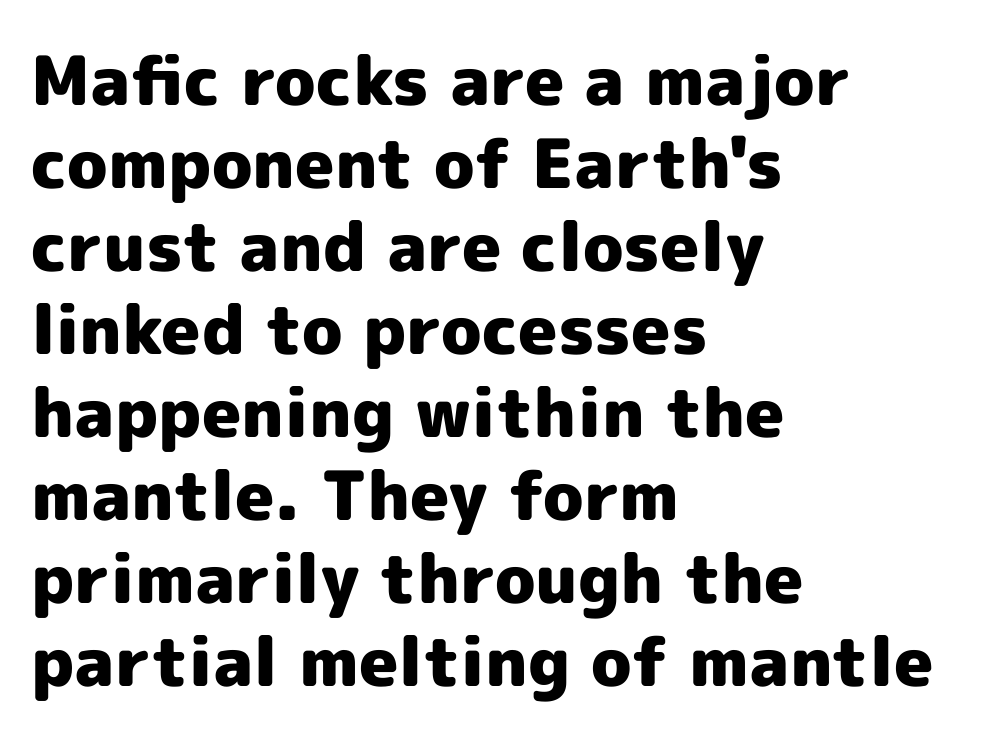
{"serif": "no", "italic": "no", "bold": "yes", "weight": "heavy", "width": "normal", "x_height": "medium", "monospaced": "no", "underline": "no", "align": "left", "line_spacing_ratio": 1.22, "letter_spacing": "normal", "letter_spacing_em": 0.0, "glyph_px": 68}
